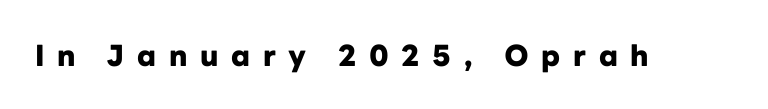
{"serif": "no", "italic": "no", "bold": "yes", "weight": "heavy", "width": "normal", "stroke_contrast": "low", "x_height": "medium", "monospaced": "no", "underline": "no", "letter_spacing": "wide", "letter_spacing_em": 0.44, "glyph_px": 29}
